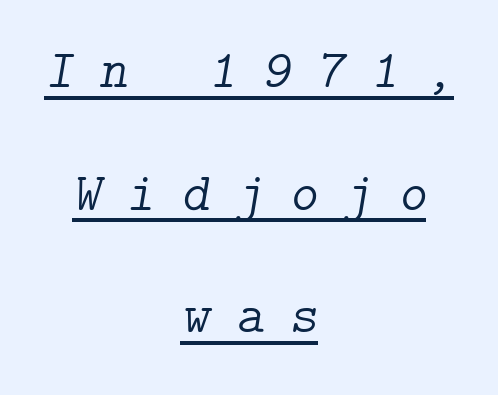
The image shows 54 px light serif type, italic (leaning right); set centered, loose line spacing (2.27x), unusually wide letter spacing (+0.48 em), underlined; low stroke contrast and a medium x-height.
